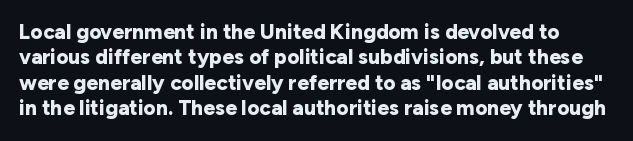
{"italic": "no", "bold": "yes", "underline": "no", "line_spacing_ratio": 1.21, "letter_spacing": "normal", "letter_spacing_em": 0.0, "glyph_px": 21}
